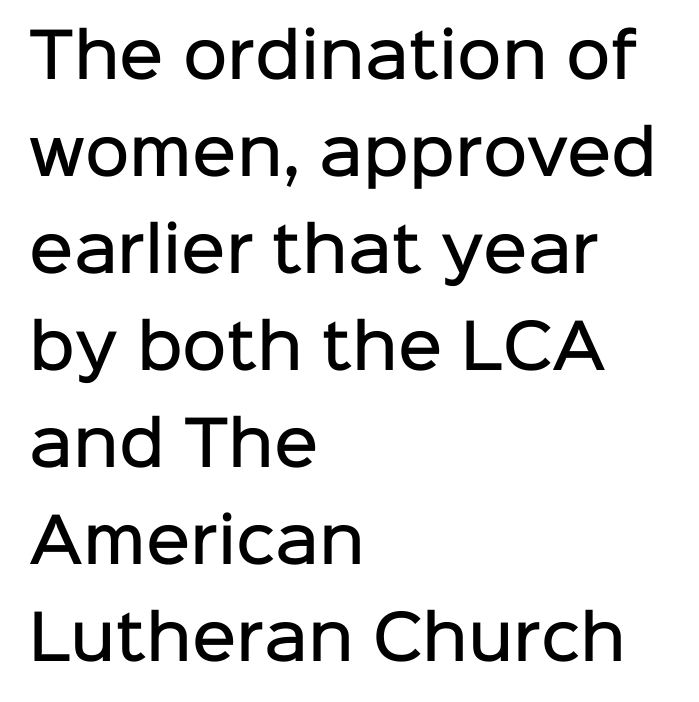
If you drew a ruler down the left edge, every line would touch it. One glance says typical: line gaps are just what's usual. A sans-serif font was chosen for this passage. How are the letters spaced? Ordinarily, with no added tracking.
